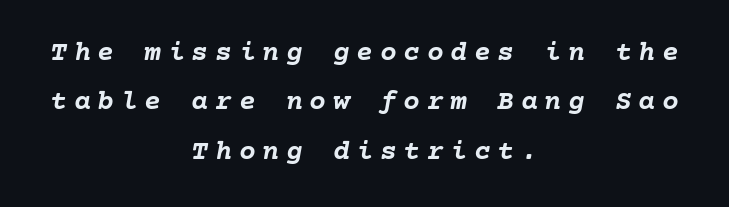
{"italic": "yes", "lean": "right", "slant_degrees": 10, "bold": "yes", "weight": "semibold", "width": "normal", "stroke_contrast": "low", "x_height": "medium", "underline": "no", "align": "center", "line_spacing_ratio": 1.76, "letter_spacing": "wide", "letter_spacing_em": 0.24, "glyph_px": 28}
